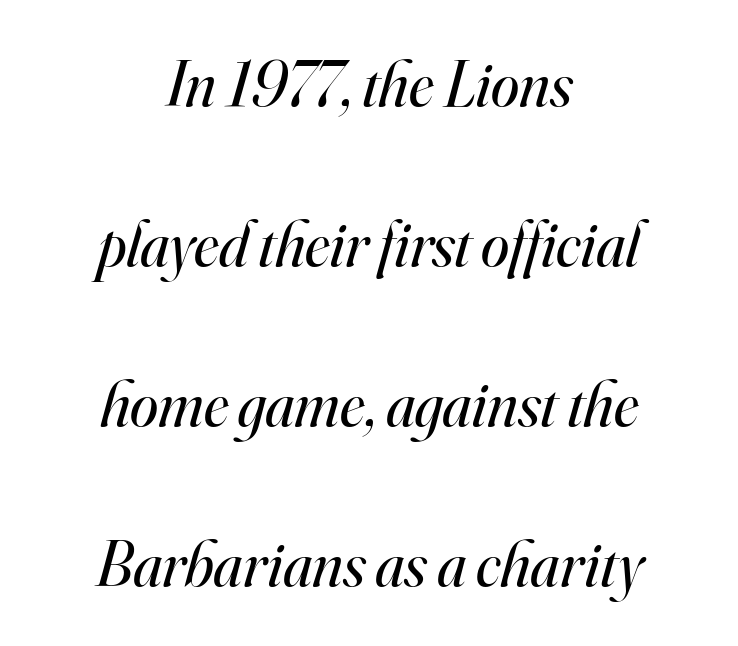
Q: Is the text bold? A: No.
Q: Is the text italic (slanted)? A: Yes, it leans right by about 16 degrees.
Q: Is the typeface a serif or a sans-serif typeface? A: Serif.
Q: Is the text underlined? A: No.
Q: How is the paragraph aligned? A: Centered.
Q: Is the spacing between letters normal or unusually wide? A: Normal.
Q: Is the spacing between lines tight, normal or loose? A: Loose.
Q: Width (condensed, normal, or wide)? A: Normal.
Q: Stroke contrast? A: High.
Q: x-height? A: Small.
Q: Monospaced? A: No.
